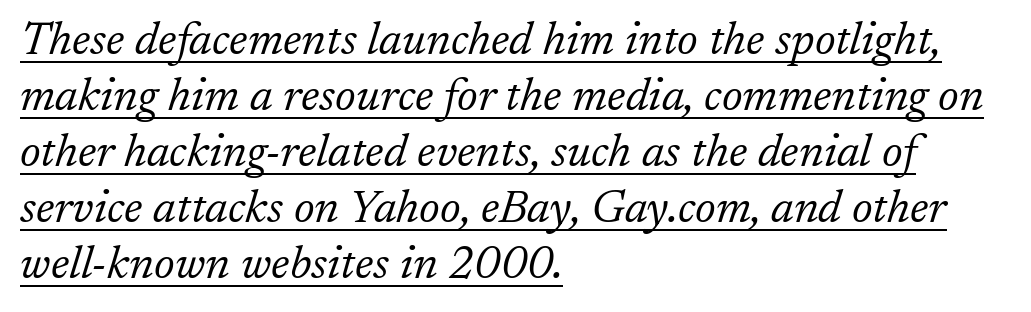
The words here are underlined. Characters follow at the spacing the type designer built in. The font's italic variant was chosen for this text. The typeface chosen for these lines features serifs.
